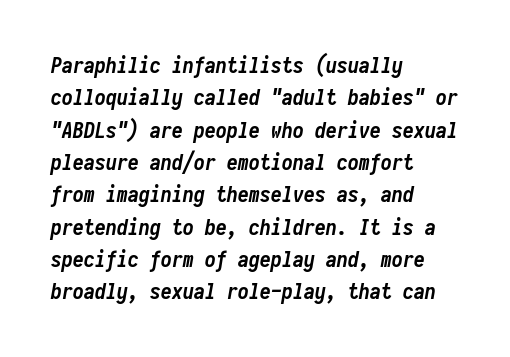
The image shows 22 px bold type, italic (leaning right); set left-aligned, normal line spacing (1.47x), normal letter spacing, not underlined.
